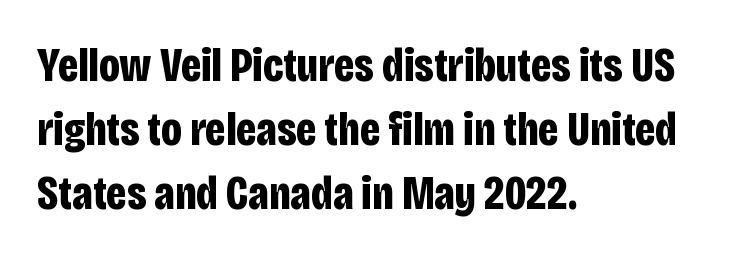
{"serif": "no", "italic": "no", "bold": "yes", "weight": "bold", "width": "condensed", "stroke_contrast": "low", "x_height": "large", "monospaced": "no", "underline": "no", "align": "left", "line_spacing": "normal", "line_spacing_ratio": 1.36, "letter_spacing": "normal", "letter_spacing_em": 0.0, "glyph_px": 47}
